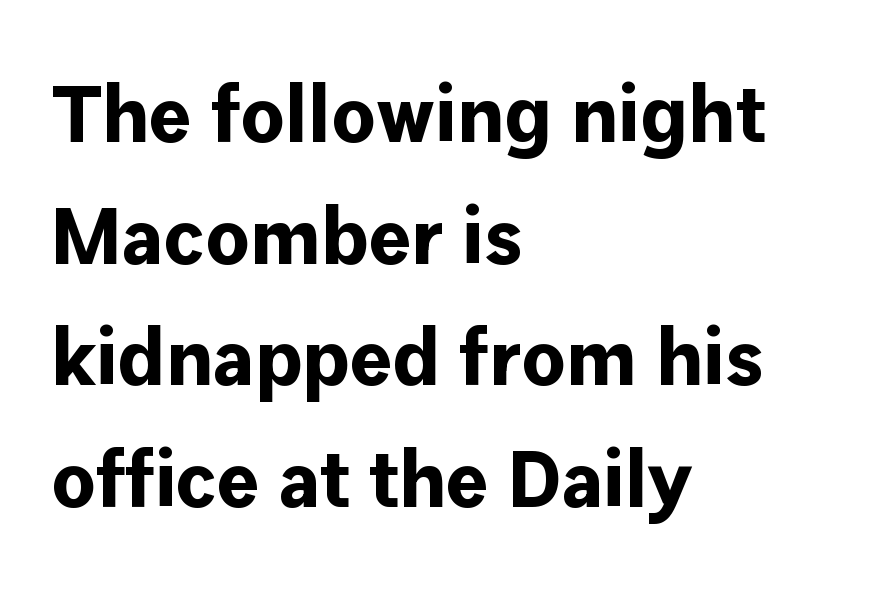
{"serif": "no", "italic": "no", "bold": "yes", "weight": "bold", "width": "normal", "stroke_contrast": "low", "x_height": "medium", "monospaced": "no", "underline": "no", "align": "left", "line_spacing": "normal", "line_spacing_ratio": 1.52, "letter_spacing": "normal", "letter_spacing_em": 0.0, "glyph_px": 80}
